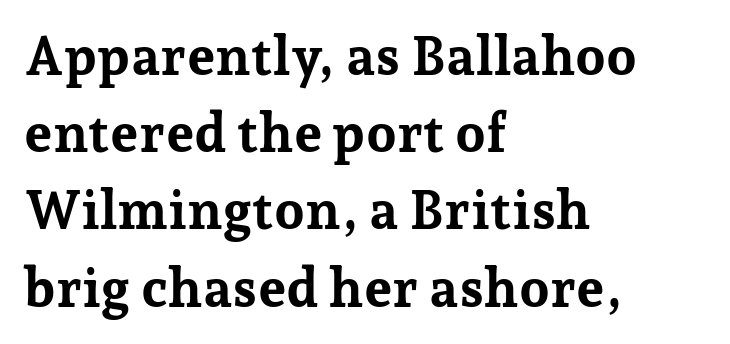
The image shows 54 px bold serif type, upright; set left-aligned, normal line spacing (1.43x), normal letter spacing, not underlined; low stroke contrast and a medium x-height.
